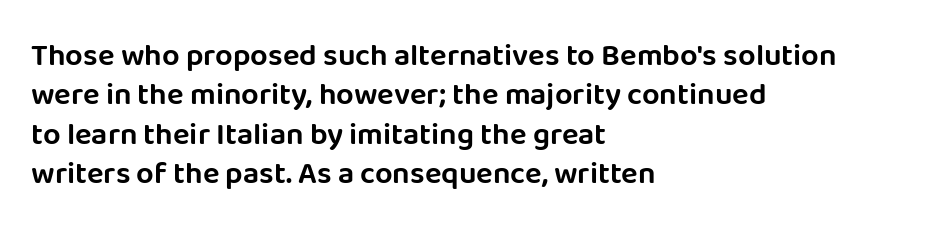
The passage shown is typed in a proportional face where columns would drift. Horizontal alignment here is leftward, the default for most running prose. Examine the stroke ends and you'll find no serifs. Has an underline been added? It has not. Does the leading feel generous? No, just average.
